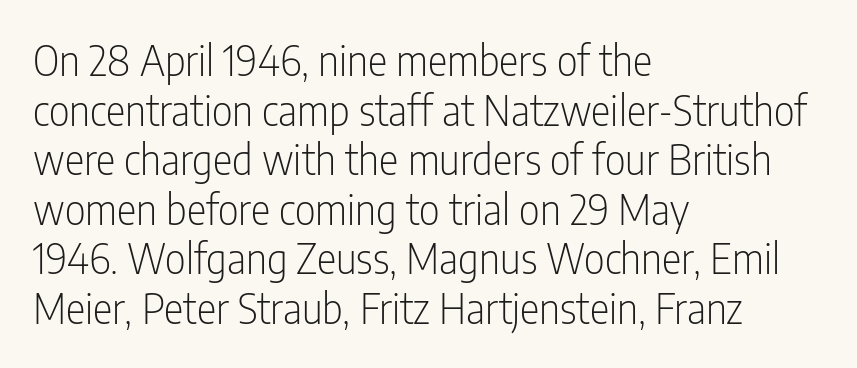
{"serif": "no", "italic": "no", "bold": "no", "weight": "light", "width": "condensed", "stroke_contrast": "low", "x_height": "medium", "monospaced": "no", "underline": "no", "align": "left", "line_spacing_ratio": 1.21, "letter_spacing": "normal", "letter_spacing_em": 0.0, "glyph_px": 41}
